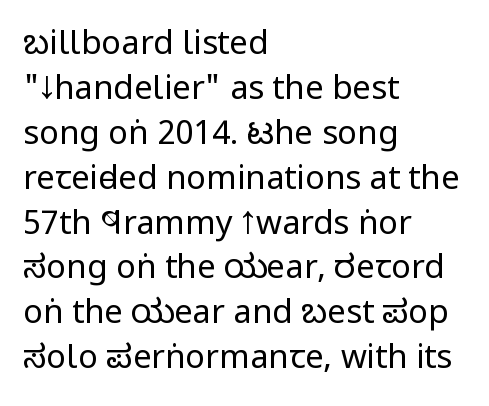
{"serif": "no", "italic": "no", "bold": "no", "weight": "regular", "width": "condensed", "stroke_contrast": "low", "x_height": "large", "monospaced": "no", "underline": "no", "align": "left", "line_spacing": "normal", "line_spacing_ratio": 1.36, "letter_spacing": "normal", "letter_spacing_em": 0.0, "glyph_px": 33}
